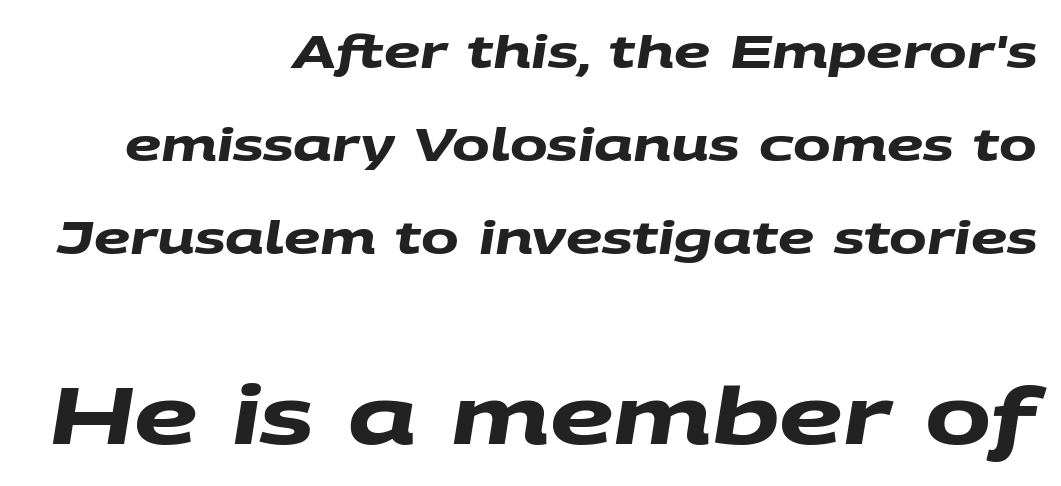
Does extra space separate the letters? No, they use regular spacing. In this sample the second text group is rendered at the bigger scale. The strip under each line holds only bare page. The rendering uses natural spacing where letterforms have individual widths. All the whitespace from short lines collects on the left.
